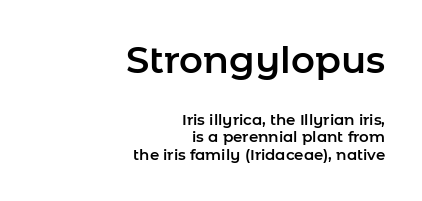
Q: Is the text italic (slanted)? A: No, it is upright.
Q: Is the typeface a serif or a sans-serif typeface? A: Sans-serif.
Q: Is the text underlined? A: No.
Q: How is the paragraph aligned? A: Right-aligned.
Q: Is the spacing between letters normal or unusually wide? A: Normal.
Q: Which block of text is set in a larger size, the first (top) or the second (bottom)? A: The first (top) one.
Q: Width (condensed, normal, or wide)? A: Normal.
Q: Stroke contrast? A: Low.
Q: x-height? A: Medium.
Q: Monospaced? A: No.
